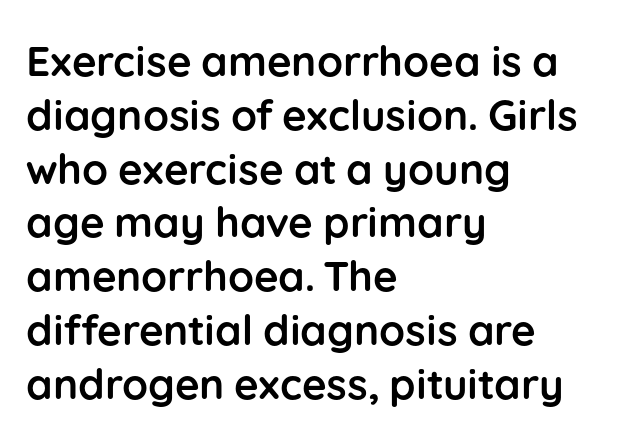
Q: Is the text bold? A: Yes.
Q: Is the text italic (slanted)? A: No, it is upright.
Q: Is the typeface a serif or a sans-serif typeface? A: Sans-serif.
Q: Is the text underlined? A: No.
Q: How is the paragraph aligned? A: Left-aligned.
Q: Is the spacing between letters normal or unusually wide? A: Normal.
Q: Is the spacing between lines tight, normal or loose? A: Normal.
Q: Width (condensed, normal, or wide)? A: Normal.
Q: Stroke contrast? A: Low.
Q: x-height? A: Medium.
Q: Monospaced? A: No.
